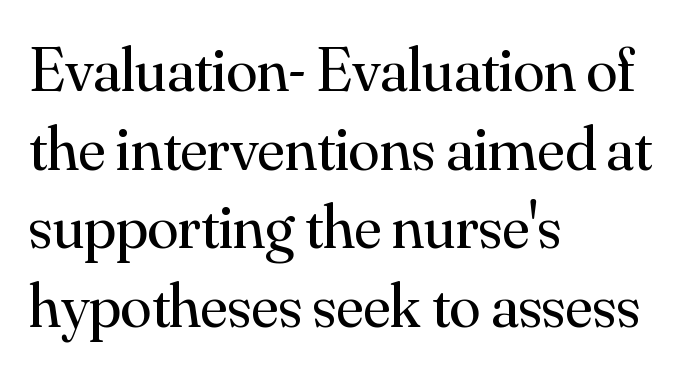
The image shows 63 px regular-weight serif type, upright; set left-aligned, normal line spacing (1.25x), normal letter spacing, not underlined; medium stroke contrast and a small x-height.
